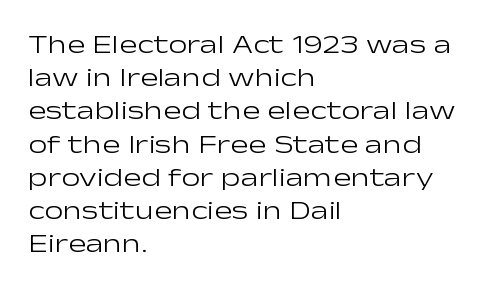
The zone under the glyphs is completely vacant. The passage is arranged the way most books set body copy — flush left. The type sits square on the baseline with zero lean. Weight: in the light-to-regular range. In terms of letterspacing, this is plain default setting.
